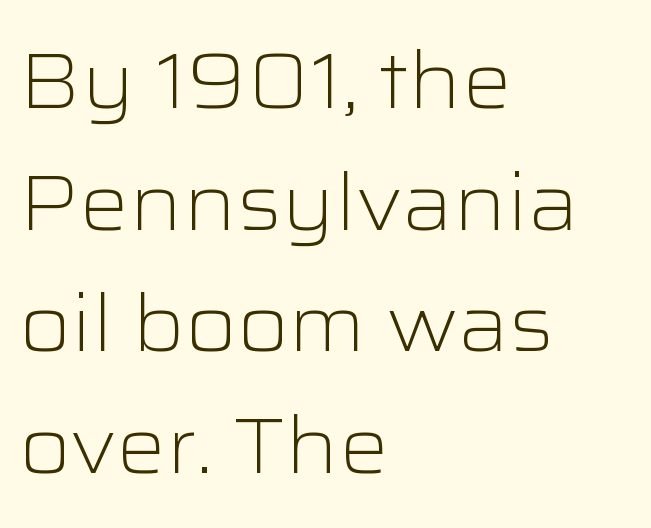
Spacing verdict: proportional, widths tailored to each character. Has an underline been added? It has not. In terms of letterspacing, this is plain default setting. A normal amount of white space separates one row of letters from the next.
